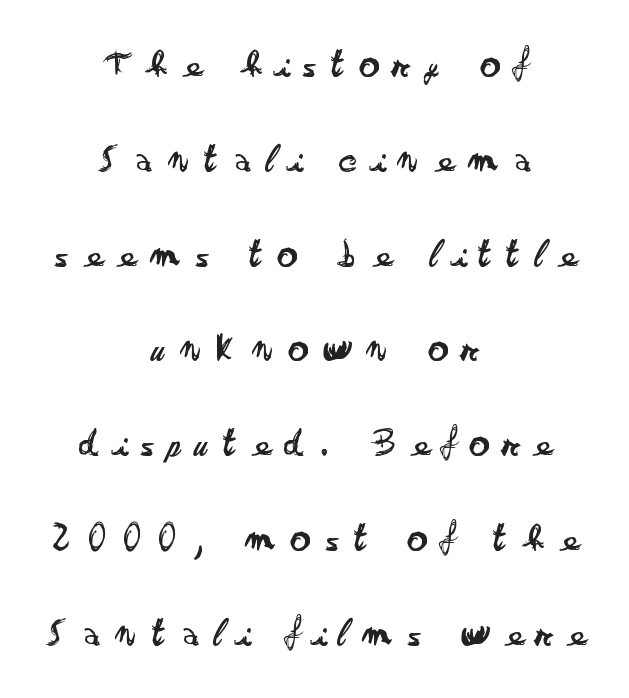
Q: Is the text bold? A: No.
Q: Is the text italic (slanted)? A: No, it is upright.
Q: Is the typeface a serif or a sans-serif typeface? A: Sans-serif.
Q: Is the text underlined? A: No.
Q: How is the paragraph aligned? A: Centered.
Q: Is the spacing between letters normal or unusually wide? A: Unusually wide.
Q: Is the spacing between lines tight, normal or loose? A: Loose.
Q: Width (condensed, normal, or wide)? A: Wide.
Q: Stroke contrast? A: Low.
Q: x-height? A: Small.
Q: Monospaced? A: No.
